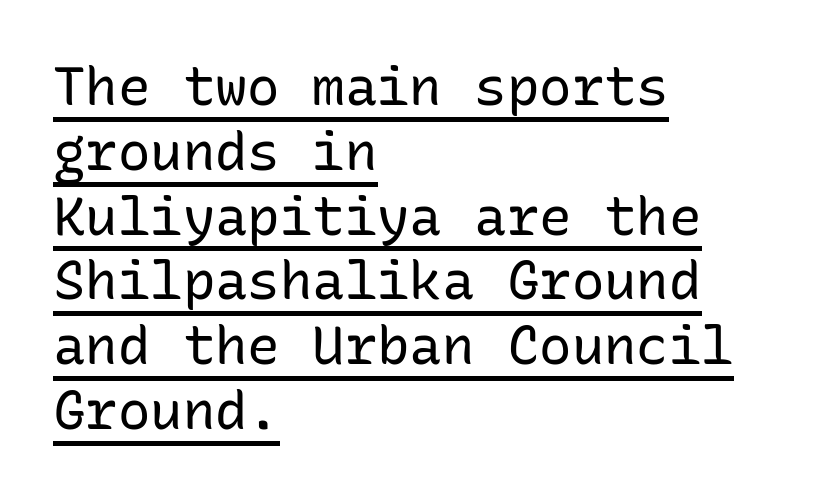
Q: Is the text bold? A: No.
Q: Is the text italic (slanted)? A: No, it is upright.
Q: Is the typeface a serif or a sans-serif typeface? A: Sans-serif.
Q: Is the text underlined? A: Yes.
Q: How is the paragraph aligned? A: Left-aligned.
Q: Is the spacing between letters normal or unusually wide? A: Normal.
Q: Width (condensed, normal, or wide)? A: Normal.
Q: Stroke contrast? A: Low.
Q: x-height? A: Medium.
Q: Monospaced? A: Yes.
